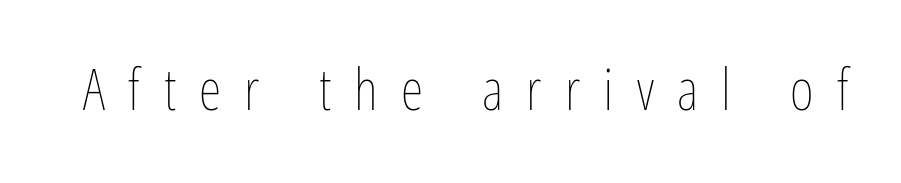
Q: Is the text bold? A: No.
Q: Is the text italic (slanted)? A: No, it is upright.
Q: Is the text underlined? A: No.
Q: Is the spacing between letters normal or unusually wide? A: Unusually wide.
Q: Width (condensed, normal, or wide)? A: Condensed.
Q: Stroke contrast? A: Low.
Q: x-height? A: Medium.
Q: Monospaced? A: No.
